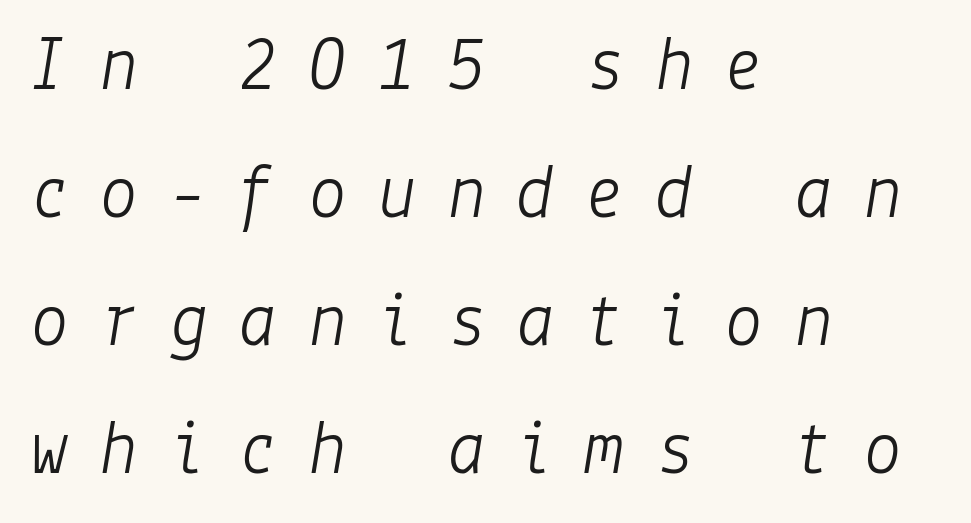
The image shows 78 px light type, italic (leaning right); set left-aligned, normal line spacing (1.64x), unusually wide letter spacing (+0.39 em), not underlined; low stroke contrast and a medium x-height.
